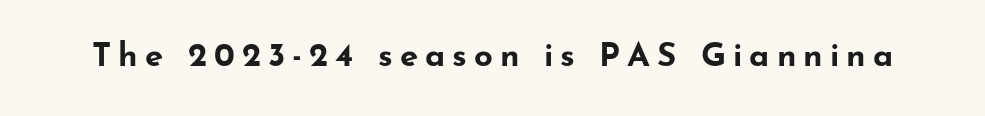
Q: Is the text bold? A: Yes.
Q: Is the text italic (slanted)? A: No, it is upright.
Q: Is the typeface a serif or a sans-serif typeface? A: Sans-serif.
Q: Is the text underlined? A: No.
Q: Is the spacing between letters normal or unusually wide? A: Unusually wide.
Q: Width (condensed, normal, or wide)? A: Wide.
Q: Stroke contrast? A: Low.
Q: x-height? A: Small.
Q: Monospaced? A: No.
